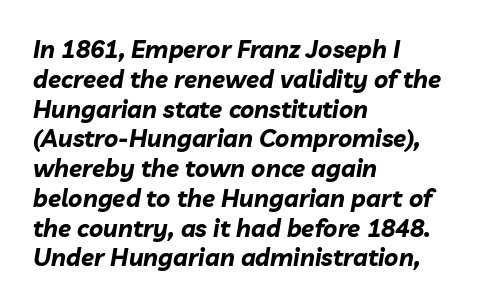
The image shows 24 px bold type, italic (leaning right); set left-aligned, line spacing 1.24x, normal letter spacing, not underlined.
